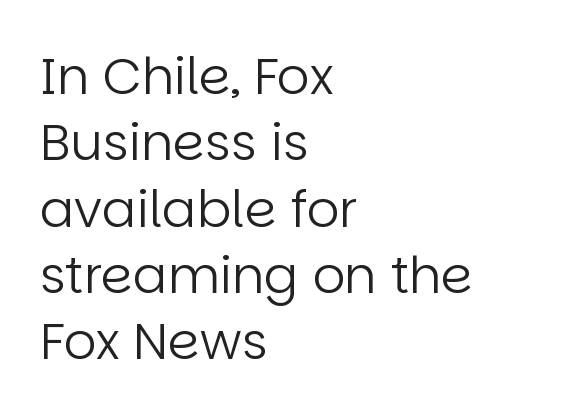
Look at the bottom of the vertical strokes: they stop flat, with no serifs. These lines sit exactly where default settings would place them. Think of a printed novel: that variable character pitch is what you see here. Unbolded letterforms with no extra heft. Nope, not italic — everything's standing straight.
